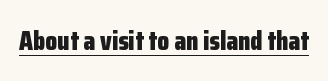
Q: Is the text bold? A: Yes.
Q: Is the text italic (slanted)? A: No, it is upright.
Q: Is the text underlined? A: Yes.
Q: Is the spacing between letters normal or unusually wide? A: Normal.
